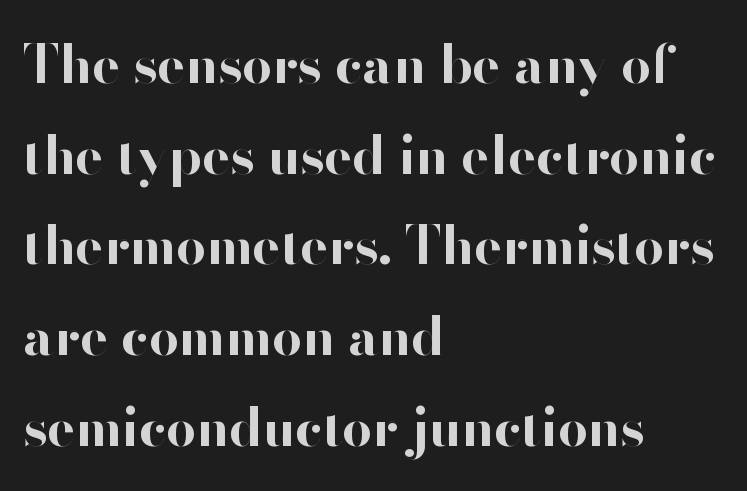
{"serif": "no", "italic": "no", "bold": "yes", "weight": "bold", "width": "normal", "stroke_contrast": "high", "x_height": "small", "monospaced": "no", "underline": "no", "align": "left", "line_spacing_ratio": 1.71, "letter_spacing": "normal", "letter_spacing_em": 0.0, "glyph_px": 53}
